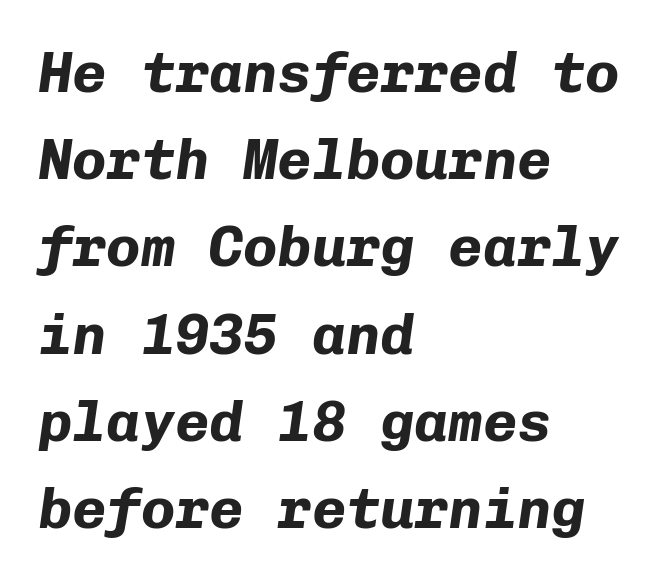
Q: Is the text bold? A: Yes.
Q: Is the text italic (slanted)? A: Yes, it leans right by about 8 degrees.
Q: Is the text underlined? A: No.
Q: How is the paragraph aligned? A: Left-aligned.
Q: Is the spacing between letters normal or unusually wide? A: Normal.
Q: Is the spacing between lines tight, normal or loose? A: Normal.
Q: Width (condensed, normal, or wide)? A: Normal.
Q: Stroke contrast? A: Low.
Q: x-height? A: Medium.
Q: Monospaced? A: Yes.
